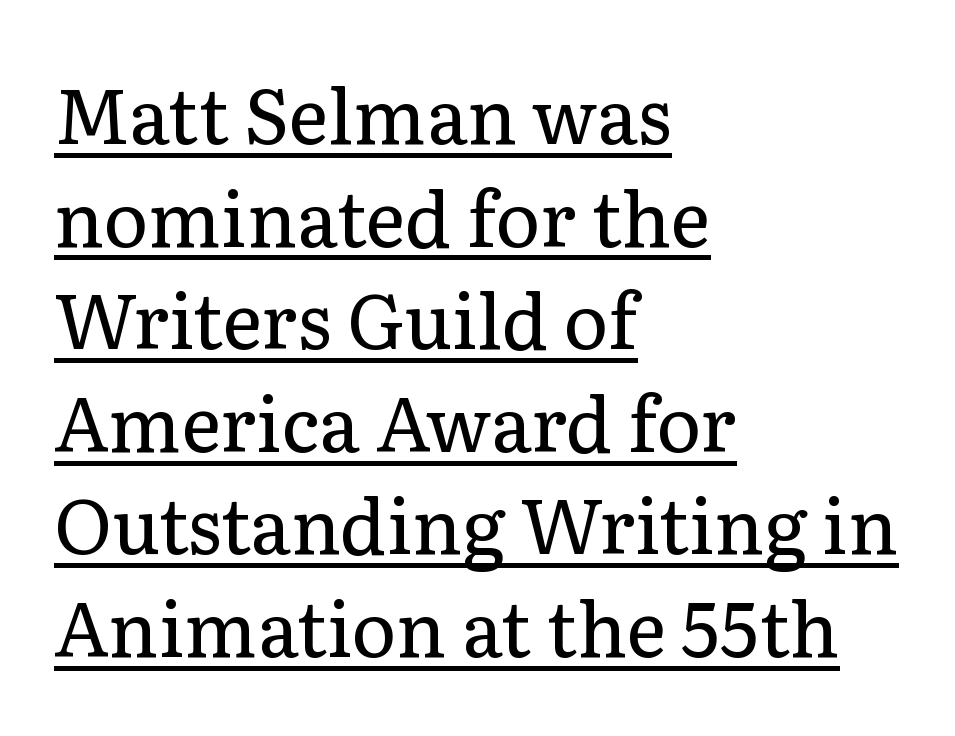
The image shows 76 px regular-weight serif type, upright; set left-aligned, normal line spacing (1.35x), normal letter spacing, underlined; low stroke contrast and a medium x-height.
